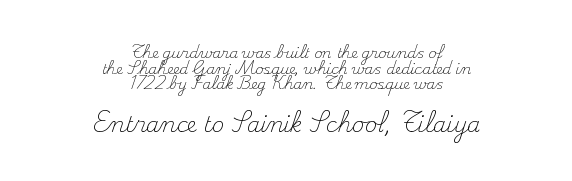
Q: Is the text bold? A: No.
Q: Is the text italic (slanted)? A: Yes.
Q: Is the text underlined? A: No.
Q: How is the paragraph aligned? A: Centered.
Q: Is the spacing between letters normal or unusually wide? A: Normal.
Q: Is the spacing between lines tight, normal or loose? A: Tight.
Q: Which block of text is set in a larger size, the first (top) or the second (bottom)? A: The second (bottom) one.
